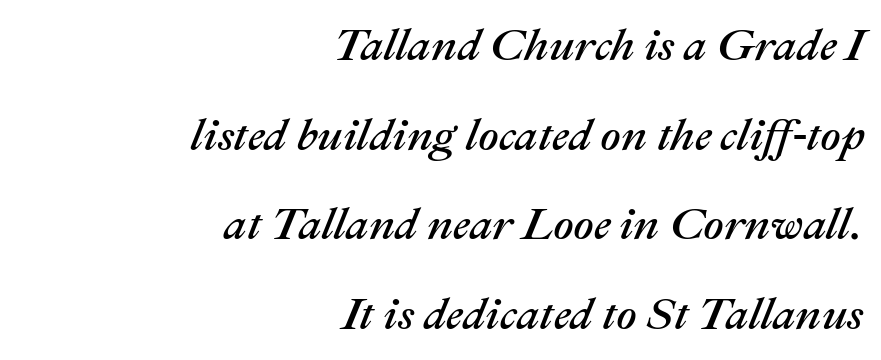
Q: Is the text italic (slanted)? A: Yes, it leans right by about 22 degrees.
Q: Is the text underlined? A: No.
Q: How is the paragraph aligned? A: Right-aligned.
Q: Is the spacing between letters normal or unusually wide? A: Normal.
Q: Is the spacing between lines tight, normal or loose? A: Loose.
Q: Width (condensed, normal, or wide)? A: Normal.
Q: Stroke contrast? A: Medium.
Q: x-height? A: Medium.
Q: Monospaced? A: No.
